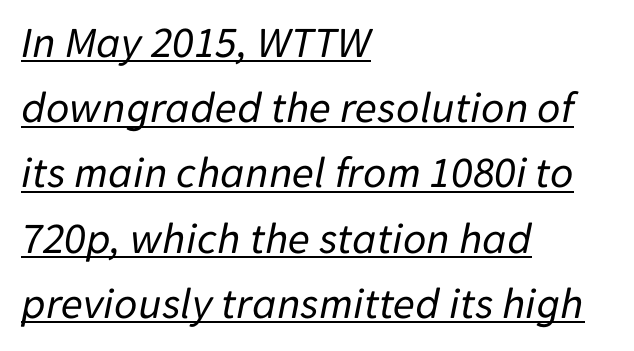
Evenly set lines give the paragraph a standard silhouette. Caption: multi-line text, flush left, ragged right. This sample carries an underscore along the baseline area. Each word holds together tightly as a unit, with standard inter-letter gaps. The axis of the letterforms is tilted away from vertical. Think standard paragraph weight, or any step lighter than that.
